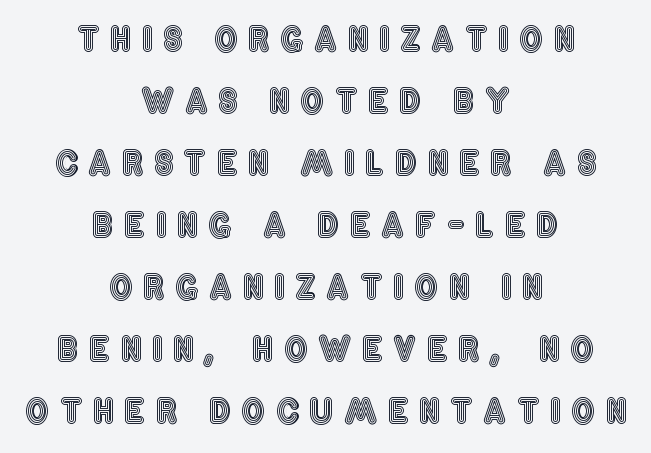
The image shows 33 px condensed type, upright; set centered, line spacing 1.88x, unusually wide letter spacing (+0.32 em), not underlined; a large x-height.
